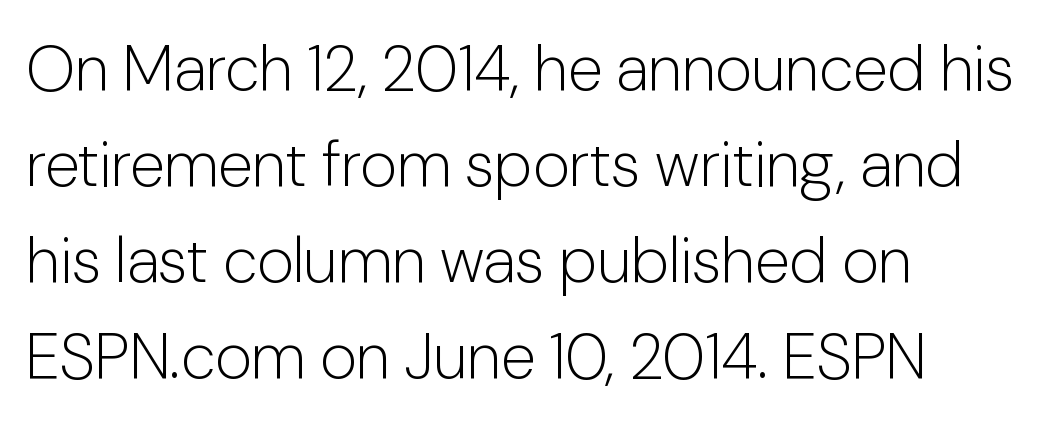
Q: Is the text bold? A: No.
Q: Is the text italic (slanted)? A: No, it is upright.
Q: Is the typeface a serif or a sans-serif typeface? A: Sans-serif.
Q: Is the text underlined? A: No.
Q: How is the paragraph aligned? A: Left-aligned.
Q: Is the spacing between letters normal or unusually wide? A: Normal.
Q: Is the spacing between lines tight, normal or loose? A: Normal.
Q: Width (condensed, normal, or wide)? A: Normal.
Q: Stroke contrast? A: Low.
Q: x-height? A: Medium.
Q: Monospaced? A: No.
